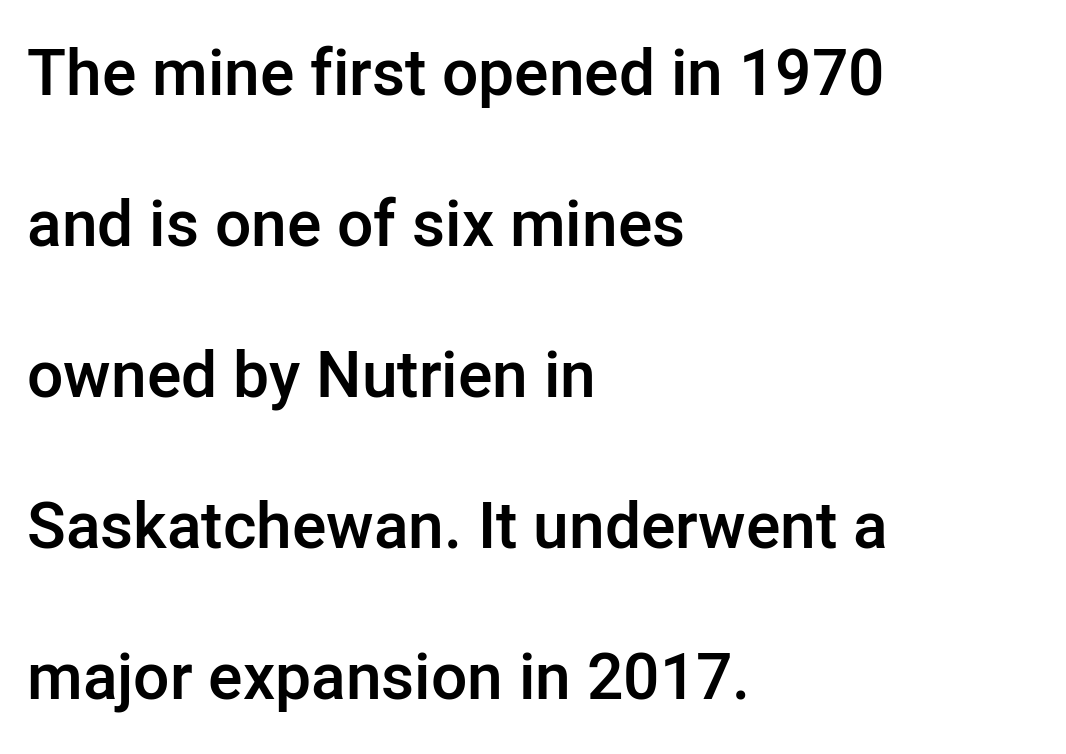
This sample is left-justified, so line endings fall wherever the words run out. The designer went with a sans here, leaving each stem footless. Any mark beneath the type? The region is blank. Every letter is mildly thick-stroked: semibold rather than bold.
